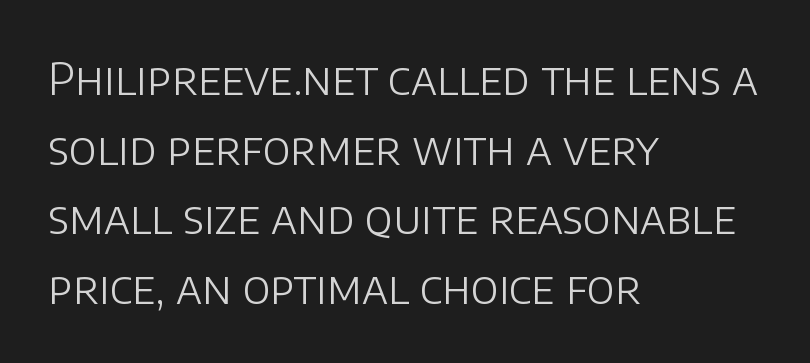
{"serif": "no", "italic": "no", "bold": "no", "weight": "light", "width": "normal", "stroke_contrast": "low", "x_height": "large", "monospaced": "no", "underline": "no", "align": "left", "line_spacing": "normal", "line_spacing_ratio": 1.55, "letter_spacing": "normal", "letter_spacing_em": 0.0, "glyph_px": 45}
